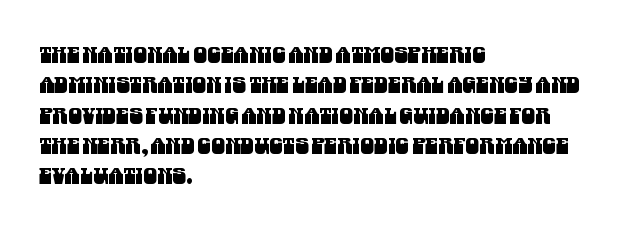
Q: Is the text underlined? A: No.
Q: How is the paragraph aligned? A: Left-aligned.
Q: Is the spacing between letters normal or unusually wide? A: Normal.
Q: Is the spacing between lines tight, normal or loose? A: Normal.
